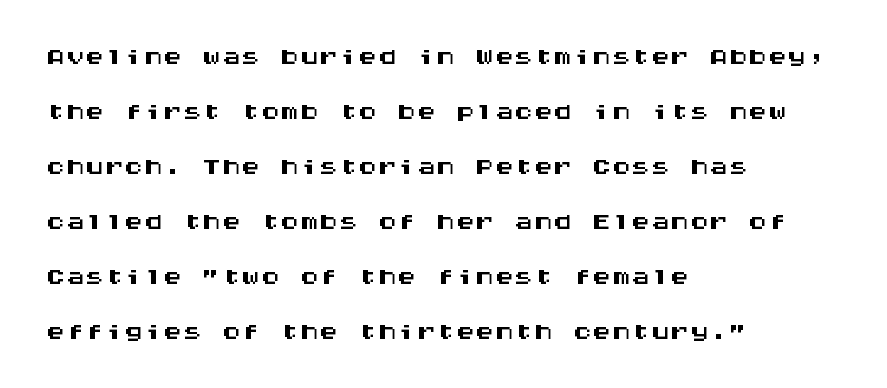
{"serif": "no", "italic": "no", "width": "wide", "stroke_contrast": "medium", "x_height": "large", "monospaced": "yes", "underline": "no", "align": "left", "line_spacing": "normal", "line_spacing_ratio": 1.41, "letter_spacing": "normal", "letter_spacing_em": 0.0, "glyph_px": 39}
